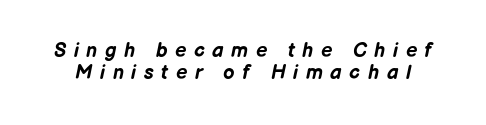
The image shows 20 px bold type, italic (leaning right); set tight line spacing (1.11x), unusually wide letter spacing (+0.38 em), not underlined.
